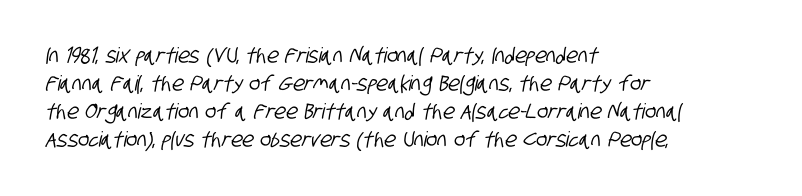
Q: Is the text underlined? A: No.
Q: How is the paragraph aligned? A: Left-aligned.
Q: Is the spacing between letters normal or unusually wide? A: Normal.
Q: Is the spacing between lines tight, normal or loose? A: Normal.
